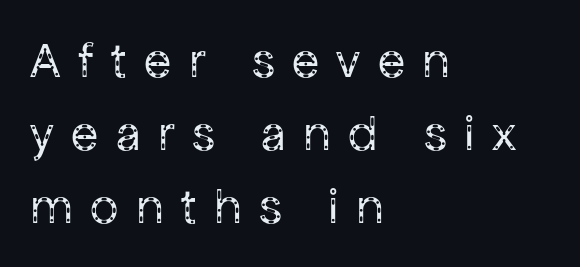
Q: Is the text bold? A: No.
Q: Is the text italic (slanted)? A: No, it is upright.
Q: Is the typeface a serif or a sans-serif typeface? A: Sans-serif.
Q: Is the text underlined? A: No.
Q: How is the paragraph aligned? A: Left-aligned.
Q: Is the spacing between letters normal or unusually wide? A: Unusually wide.
Q: Is the spacing between lines tight, normal or loose? A: Normal.
Q: Width (condensed, normal, or wide)? A: Normal.
Q: Stroke contrast? A: Low.
Q: x-height? A: Medium.
Q: Monospaced? A: No.
